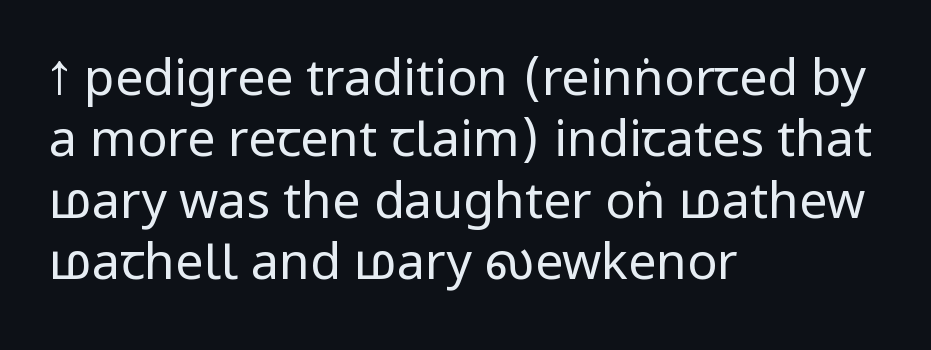
Q: Is the text bold? A: No.
Q: Is the text italic (slanted)? A: No, it is upright.
Q: Is the typeface a serif or a sans-serif typeface? A: Sans-serif.
Q: Is the text underlined? A: No.
Q: How is the paragraph aligned? A: Left-aligned.
Q: Is the spacing between letters normal or unusually wide? A: Normal.
Q: Width (condensed, normal, or wide)? A: Condensed.
Q: Stroke contrast? A: Low.
Q: x-height? A: Large.
Q: Monospaced? A: No.
